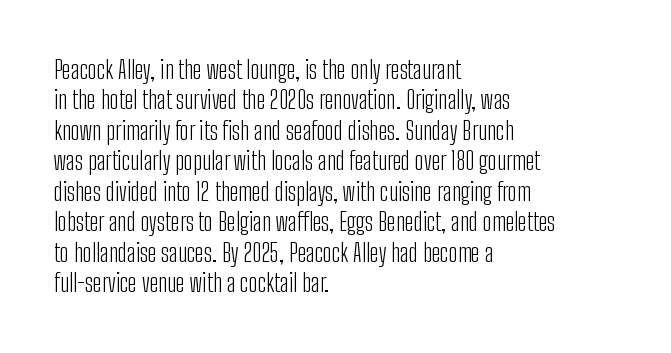
The image shows 25 px text type, upright; set left-aligned, line spacing 1.22x, normal letter spacing, not underlined.
